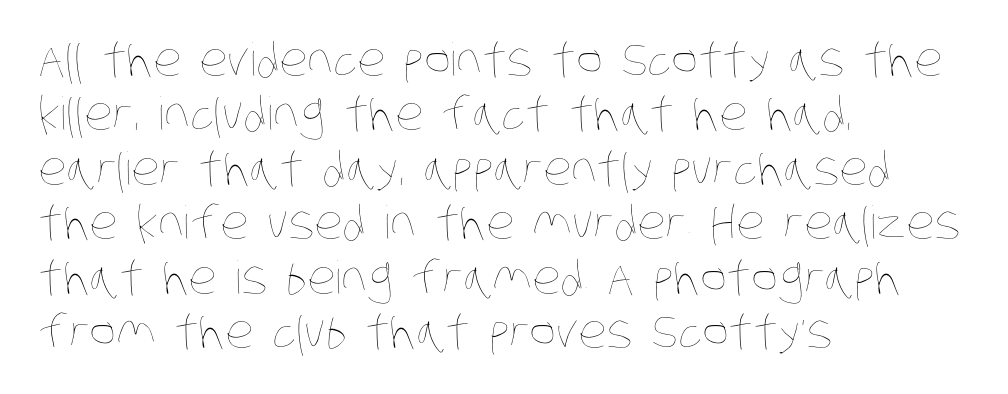
The paragraph shown leans on its left margin. This sample has the flowing, uneven cadence of proportional lettering. Beneath every word, the page is bare. Nothing unusual about the tracking: characters are spaced as the font intends. Stroke mass is kept to a normal reading level or below.
